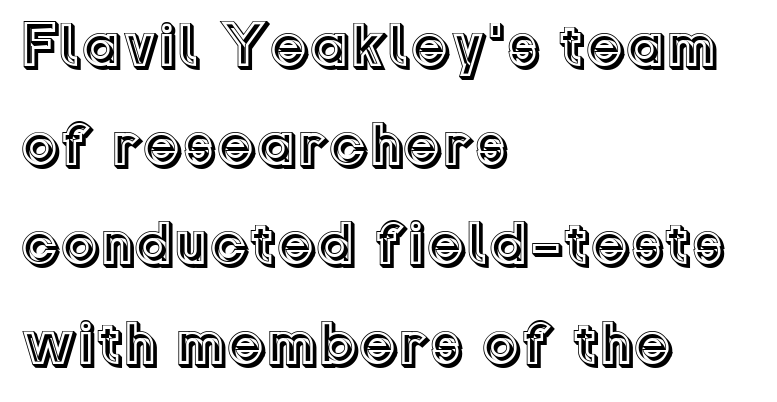
Q: Is the text italic (slanted)? A: No, it is upright.
Q: Is the text underlined? A: No.
Q: How is the paragraph aligned? A: Left-aligned.
Q: Is the spacing between letters normal or unusually wide? A: Normal.
Q: Is the spacing between lines tight, normal or loose? A: Normal.
Q: Width (condensed, normal, or wide)? A: Normal.
Q: x-height? A: Medium.
Q: Monospaced? A: No.
